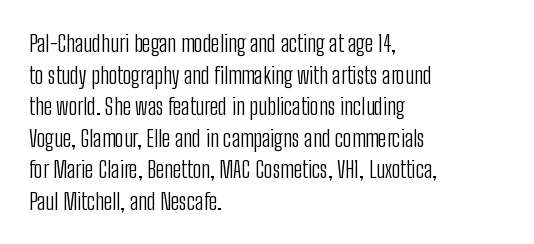
Q: Is the text bold? A: No.
Q: Is the text italic (slanted)? A: No, it is upright.
Q: Is the text underlined? A: No.
Q: How is the paragraph aligned? A: Left-aligned.
Q: Is the spacing between letters normal or unusually wide? A: Normal.
Q: Is the spacing between lines tight, normal or loose? A: Normal.
